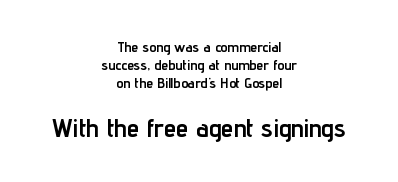
The image shows 25 px bold type, upright; set centered, normal line spacing (1.29x), normal letter spacing, not underlined; the second (bottom) block is 1.79x larger.
